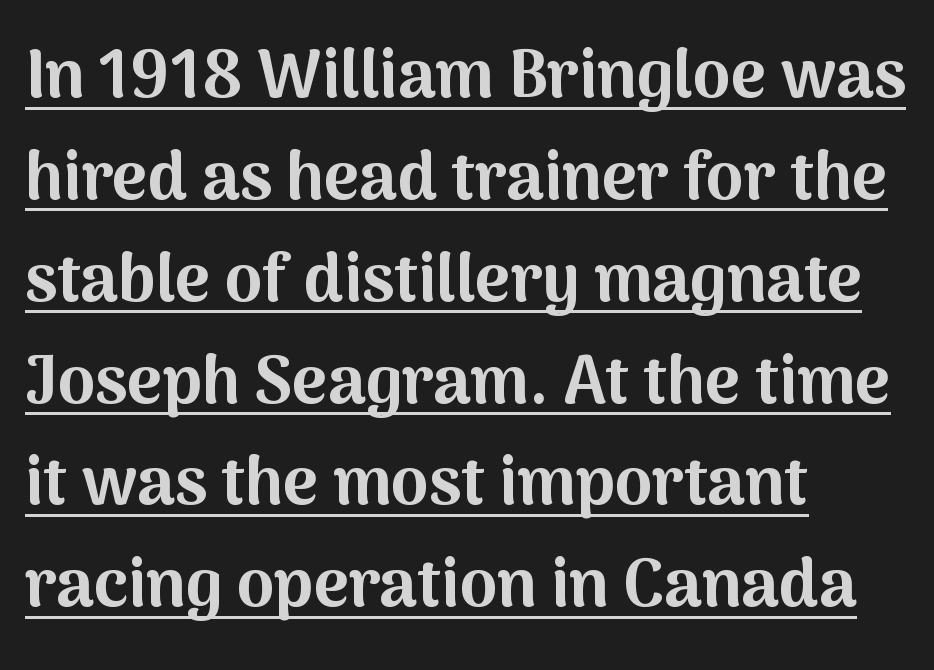
{"serif": "no", "italic": "no", "bold": "yes", "weight": "bold", "width": "normal", "stroke_contrast": "medium", "x_height": "medium", "monospaced": "no", "underline": "yes", "align": "left", "line_spacing": "normal", "line_spacing_ratio": 1.52, "letter_spacing": "normal", "letter_spacing_em": 0.0, "glyph_px": 67}
